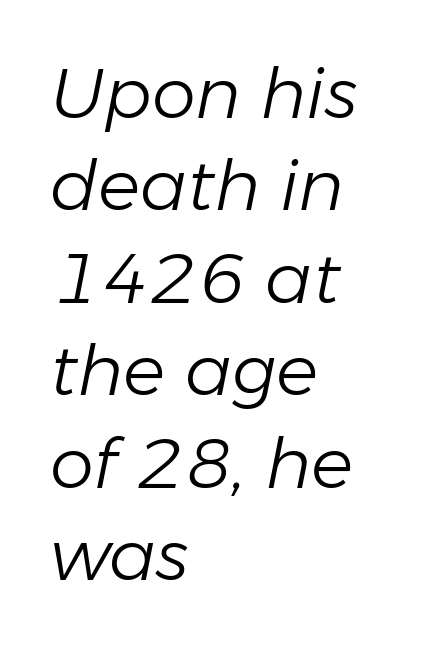
The image shows 70 px light type, italic (leaning right); set left-aligned, normal line spacing (1.32x), normal letter spacing, not underlined; low stroke contrast and a medium x-height.
